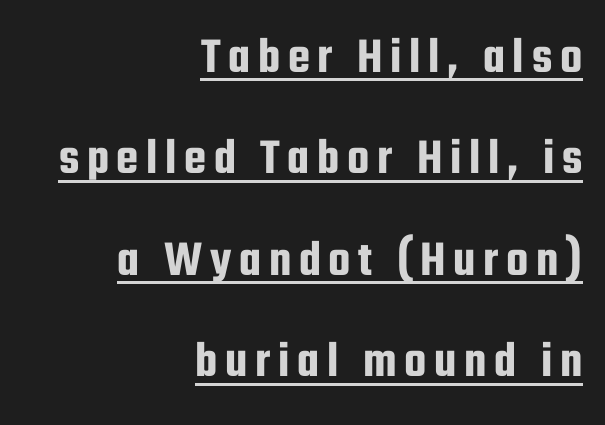
Q: Is the text italic (slanted)? A: No, it is upright.
Q: Is the typeface a serif or a sans-serif typeface? A: Sans-serif.
Q: Is the text underlined? A: Yes.
Q: How is the paragraph aligned? A: Right-aligned.
Q: Is the spacing between lines tight, normal or loose? A: Loose.
Q: Width (condensed, normal, or wide)? A: Condensed.
Q: Stroke contrast? A: Low.
Q: x-height? A: Medium.
Q: Monospaced? A: No.
